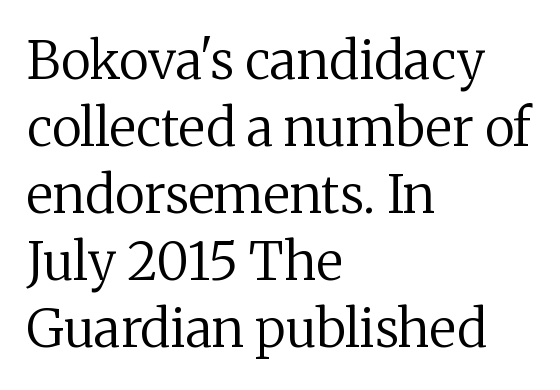
Q: Is the text bold? A: No.
Q: Is the text italic (slanted)? A: No, it is upright.
Q: Is the typeface a serif or a sans-serif typeface? A: Serif.
Q: Is the text underlined? A: No.
Q: How is the paragraph aligned? A: Left-aligned.
Q: Is the spacing between letters normal or unusually wide? A: Normal.
Q: Is the spacing between lines tight, normal or loose? A: Normal.
Q: Width (condensed, normal, or wide)? A: Normal.
Q: Stroke contrast? A: Medium.
Q: x-height? A: Medium.
Q: Monospaced? A: No.
